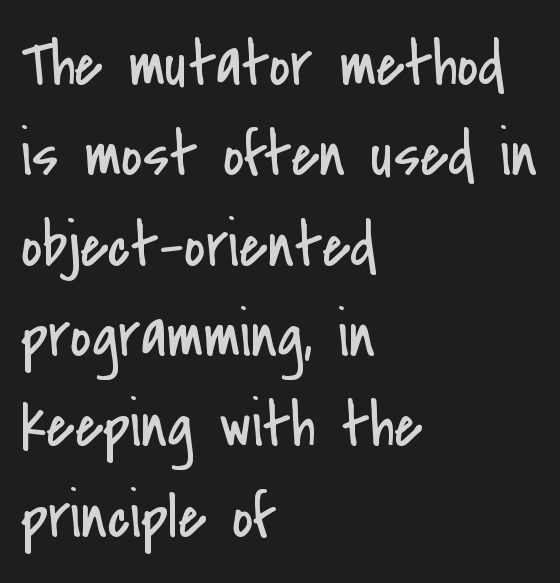
Q: Is the text bold? A: No.
Q: Is the text italic (slanted)? A: No, it is upright.
Q: Is the typeface a serif or a sans-serif typeface? A: Sans-serif.
Q: Is the text underlined? A: No.
Q: How is the paragraph aligned? A: Left-aligned.
Q: Is the spacing between letters normal or unusually wide? A: Normal.
Q: Is the spacing between lines tight, normal or loose? A: Normal.
Q: Width (condensed, normal, or wide)? A: Condensed.
Q: Stroke contrast? A: Low.
Q: x-height? A: Small.
Q: Monospaced? A: No.
